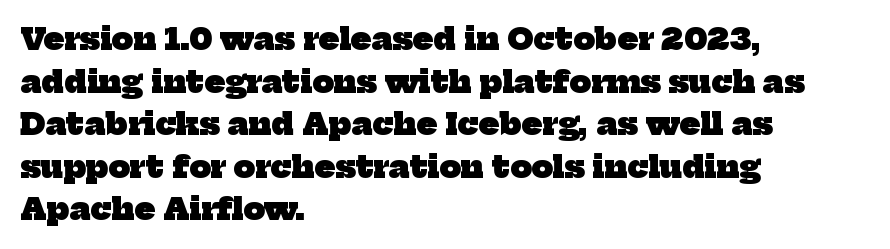
This sample uses a serif face. Note the varied advance widths — an 'i' is clearly narrower than an 'm'. A bare baseline throughout the passage. Words appear dense and cohesive because spacing is normal. Heavy-handed strokes throughout: this text is bold.
